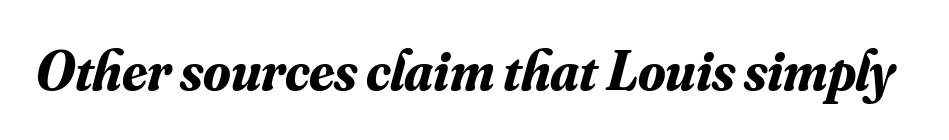
Old-style or modern, the face here clearly has serifs. Caption: standard tracking, unaltered. Emphasis by weight is at full strength: bold. Quick note: italic. The strip under each line holds only bare page.
